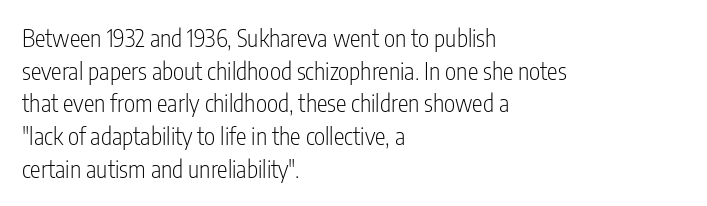
Q: Is the text bold? A: No.
Q: Is the text italic (slanted)? A: No, it is upright.
Q: Is the text underlined? A: No.
Q: How is the paragraph aligned? A: Left-aligned.
Q: Is the spacing between letters normal or unusually wide? A: Normal.
Q: Is the spacing between lines tight, normal or loose? A: Normal.
